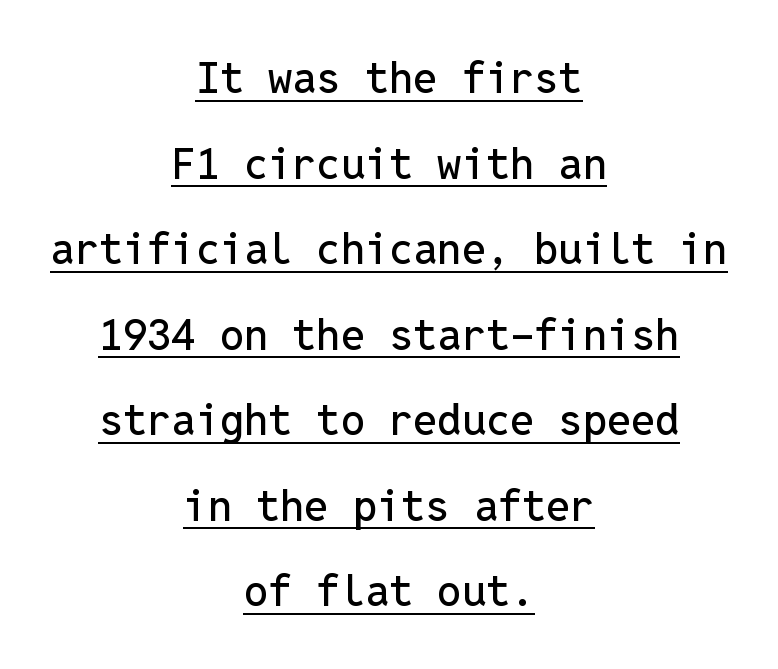
{"serif": "no", "italic": "no", "width": "normal", "stroke_contrast": "low", "x_height": "medium", "monospaced": "yes", "underline": "yes", "align": "center", "line_spacing": "loose", "line_spacing_ratio": 1.99, "letter_spacing": "normal", "letter_spacing_em": 0.0, "glyph_px": 43}
